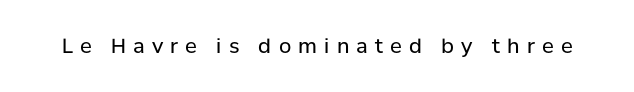
Q: Is the text bold? A: No.
Q: Is the text italic (slanted)? A: No, it is upright.
Q: Is the text underlined? A: No.
Q: Is the spacing between letters normal or unusually wide? A: Unusually wide.
